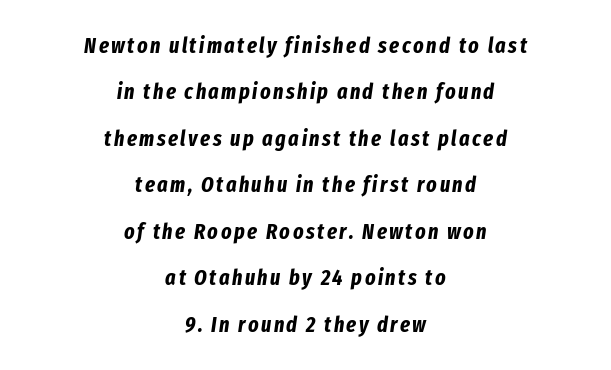
{"italic": "yes", "lean": "right", "slant_degrees": 8, "bold": "yes", "underline": "no", "align": "center", "line_spacing": "loose", "line_spacing_ratio": 2.11, "glyph_px": 22}
